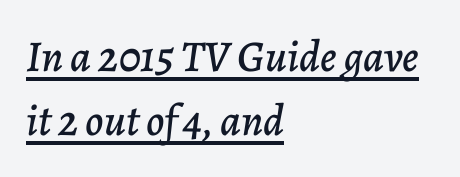
The image shows 44 px text type, italic (leaning right); set left-aligned, normal line spacing (1.45x), normal letter spacing, underlined; low stroke contrast and a medium x-height.
